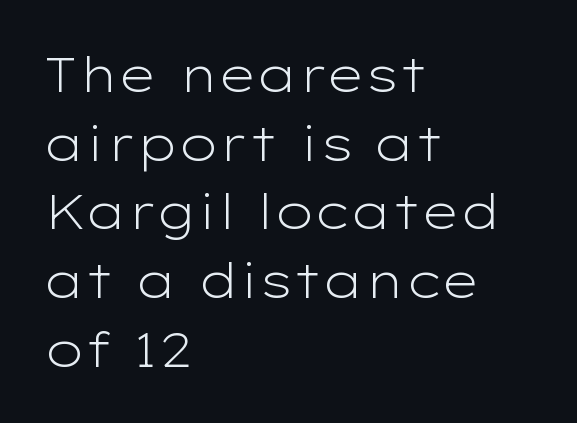
{"serif": "no", "italic": "no", "bold": "no", "weight": "light", "width": "wide", "stroke_contrast": "low", "x_height": "medium", "monospaced": "no", "underline": "no", "align": "left", "line_spacing": "normal", "line_spacing_ratio": 1.43, "letter_spacing": "normal", "letter_spacing_em": 0.0, "glyph_px": 48}
